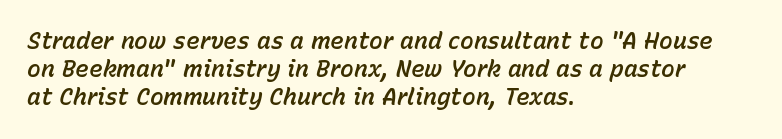
The paragraph has a hard left edge and a soft right edge. The foot of each line stays bare and open. The rendering applies a slant to the glyphs. The face used here is rendered with its standard letterfit.
